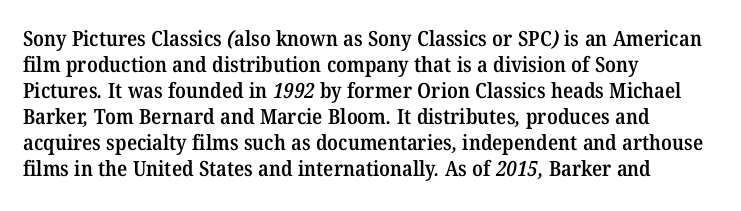
The image shows 21 px text type; set left-aligned, line spacing 1.24x, normal letter spacing, not underlined.
